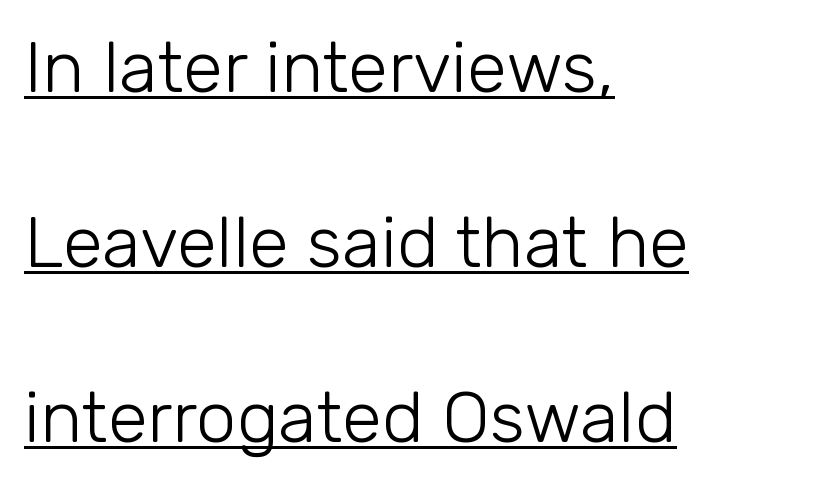
Q: Is the text bold? A: No.
Q: Is the text italic (slanted)? A: No, it is upright.
Q: Is the typeface a serif or a sans-serif typeface? A: Sans-serif.
Q: Is the text underlined? A: Yes.
Q: How is the paragraph aligned? A: Left-aligned.
Q: Is the spacing between letters normal or unusually wide? A: Normal.
Q: Is the spacing between lines tight, normal or loose? A: Loose.
Q: Width (condensed, normal, or wide)? A: Normal.
Q: Stroke contrast? A: Low.
Q: x-height? A: Medium.
Q: Monospaced? A: No.
